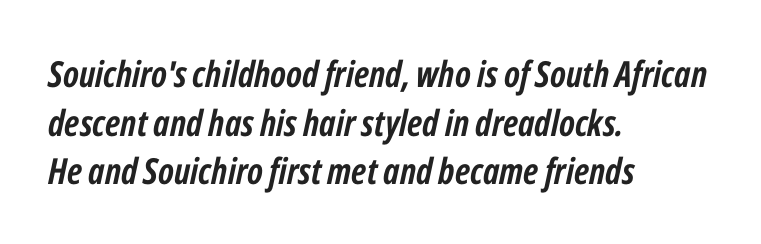
Short and long lines alike share a common starting point at left. Weight: bold. Tracking here is standard; glyphs follow each other at the usual distance. The axis of the letterforms is tilted away from vertical. Notice how descenders clear the ascenders below comfortably — that's standard leading.
